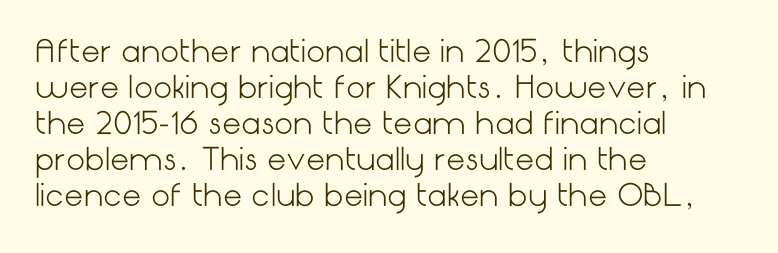
Q: Is the text bold? A: No.
Q: Is the text italic (slanted)? A: No, it is upright.
Q: Is the typeface a serif or a sans-serif typeface? A: Sans-serif.
Q: Is the text underlined? A: No.
Q: How is the paragraph aligned? A: Left-aligned.
Q: Is the spacing between letters normal or unusually wide? A: Normal.
Q: Width (condensed, normal, or wide)? A: Normal.
Q: Stroke contrast? A: Low.
Q: x-height? A: Medium.
